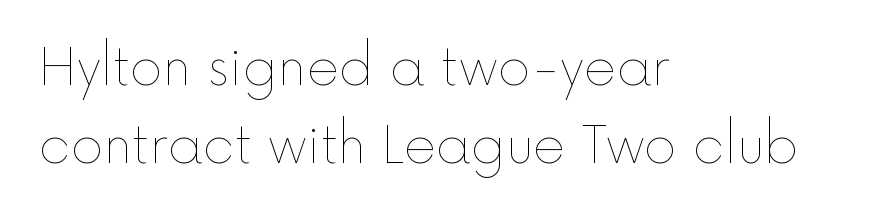
{"italic": "no", "bold": "no", "weight": "thin", "width": "normal", "x_height": "medium", "monospaced": "no", "underline": "no", "align": "left", "line_spacing": "normal", "line_spacing_ratio": 1.57, "letter_spacing": "normal", "letter_spacing_em": 0.0, "glyph_px": 50}
